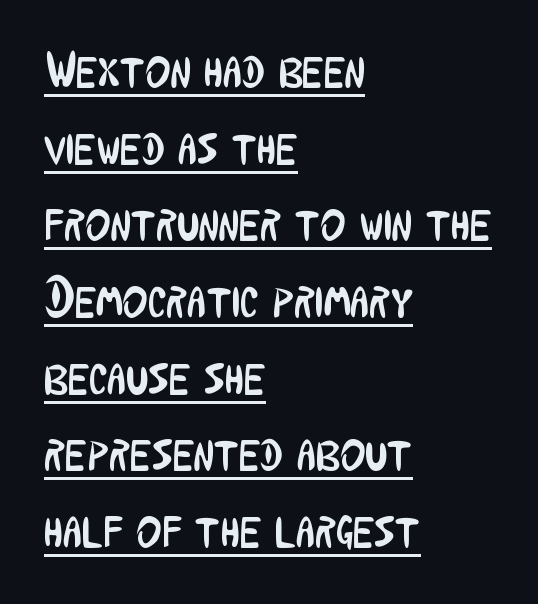
Proportional: the letters do not fall into vertical columns. These lines are composed in type without serifs. Compared with a typical body face, this is equally light or lighter still. Each new line begins a customary step beneath the previous one. This sample uses plain, unmodified letter spacing.
